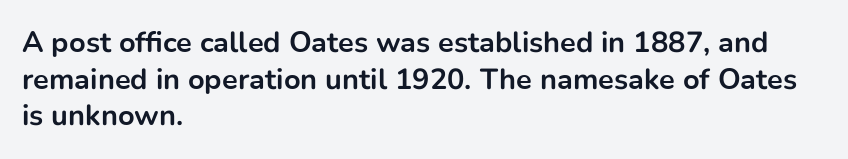
Q: Is the text bold? A: Yes.
Q: Is the text italic (slanted)? A: No, it is upright.
Q: Is the typeface a serif or a sans-serif typeface? A: Sans-serif.
Q: Is the text underlined? A: No.
Q: How is the paragraph aligned? A: Left-aligned.
Q: Is the spacing between letters normal or unusually wide? A: Normal.
Q: Is the spacing between lines tight, normal or loose? A: Normal.
Q: Width (condensed, normal, or wide)? A: Normal.
Q: Stroke contrast? A: Low.
Q: x-height? A: Medium.
Q: Monospaced? A: No.
